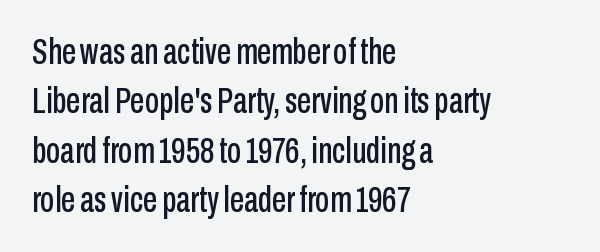
Letter spacing: default. Interline gaps are of average width in this sample. Unlike italic type, these characters show no tilt at all. Varying glyph widths throughout — classic text-font behaviour. The string is rendered with underlining switched off.
